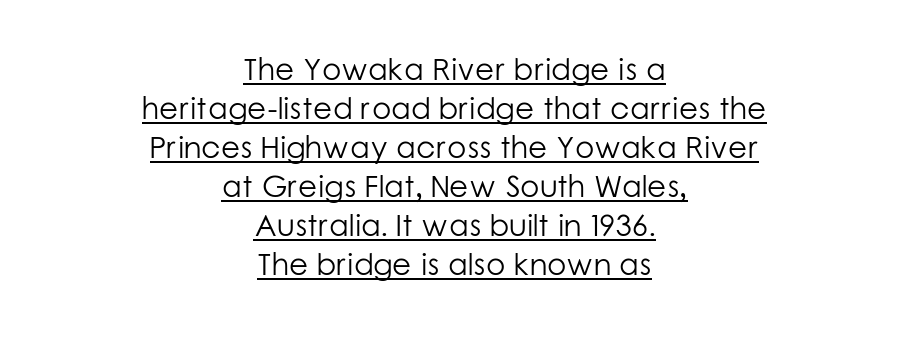
The image shows 31 px light sans-serif type, upright; set centered, normal line spacing (1.26x), normal letter spacing, underlined; low stroke contrast and a medium x-height.
